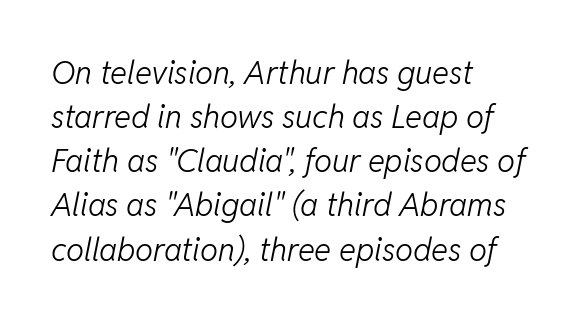
{"italic": "yes", "lean": "right", "slant_degrees": 11, "bold": "no", "weight": "light", "width": "normal", "stroke_contrast": "low", "x_height": "medium", "monospaced": "no", "underline": "no", "align": "left", "line_spacing": "normal", "line_spacing_ratio": 1.38, "letter_spacing": "normal", "letter_spacing_em": 0.0, "glyph_px": 32}
